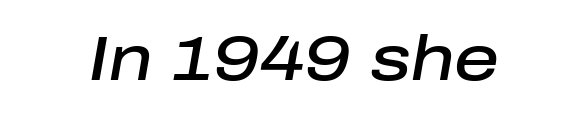
Q: Is the text bold? A: Semi-bold.
Q: Is the text italic (slanted)? A: Yes, it leans right by about 10 degrees.
Q: Is the text underlined? A: No.
Q: Is the spacing between letters normal or unusually wide? A: Normal.
Q: Width (condensed, normal, or wide)? A: Normal.
Q: Stroke contrast? A: Low.
Q: x-height? A: Medium.
Q: Monospaced? A: No.
